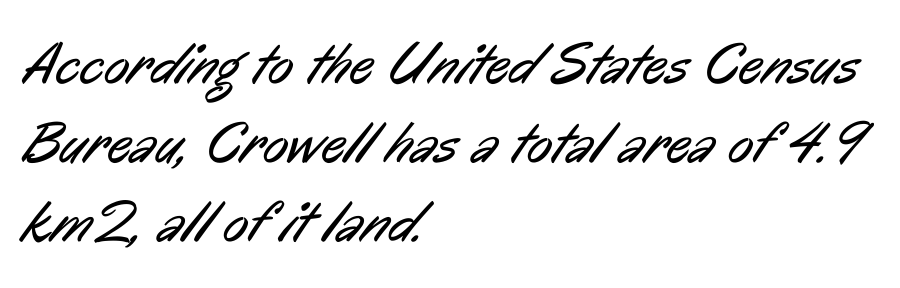
Rule under the text: the space is simply empty. One-word summary of the alignment: left. Regarding leading, the lines here are spaced in the standard way. Compared with a typical body face, this is equally light or lighter still. The face used here is a sans, in the tradition of grotesques and geometrics. The rendering uses natural spacing where letterforms have individual widths.
